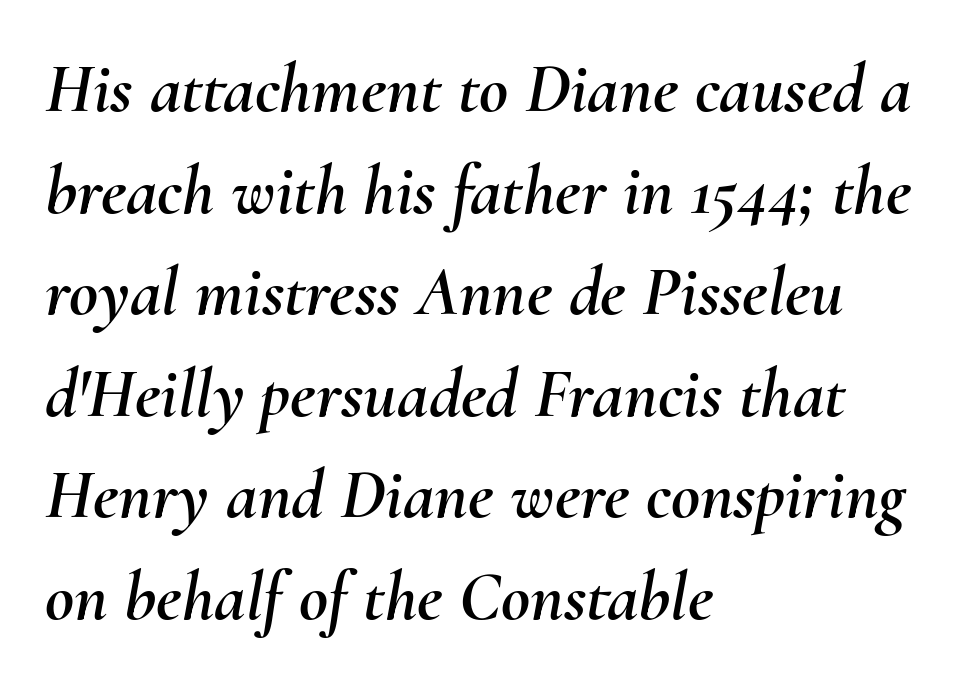
Q: Is the text italic (slanted)? A: Yes, it leans right by about 10 degrees.
Q: Is the text underlined? A: No.
Q: How is the paragraph aligned? A: Left-aligned.
Q: Is the spacing between letters normal or unusually wide? A: Normal.
Q: Is the spacing between lines tight, normal or loose? A: Normal.
Q: Width (condensed, normal, or wide)? A: Normal.
Q: Stroke contrast? A: Medium.
Q: x-height? A: Small.
Q: Monospaced? A: No.
